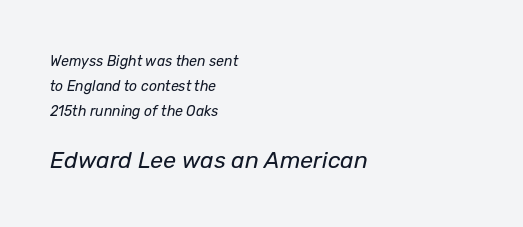
Q: Is the text bold? A: No.
Q: Is the text italic (slanted)? A: Yes, it leans right by about 12 degrees.
Q: Is the text underlined? A: No.
Q: How is the paragraph aligned? A: Left-aligned.
Q: Is the spacing between letters normal or unusually wide? A: Normal.
Q: Which block of text is set in a larger size, the first (top) or the second (bottom)? A: The second (bottom) one.
